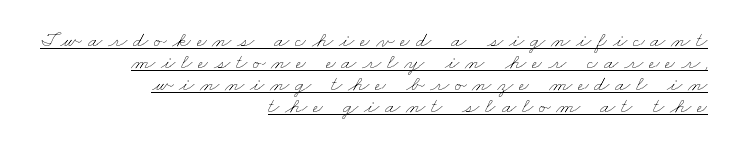
The image shows 22 px text type; set right-aligned, tight line spacing (1.0x), unusually wide letter spacing (+0.26 em), underlined.
